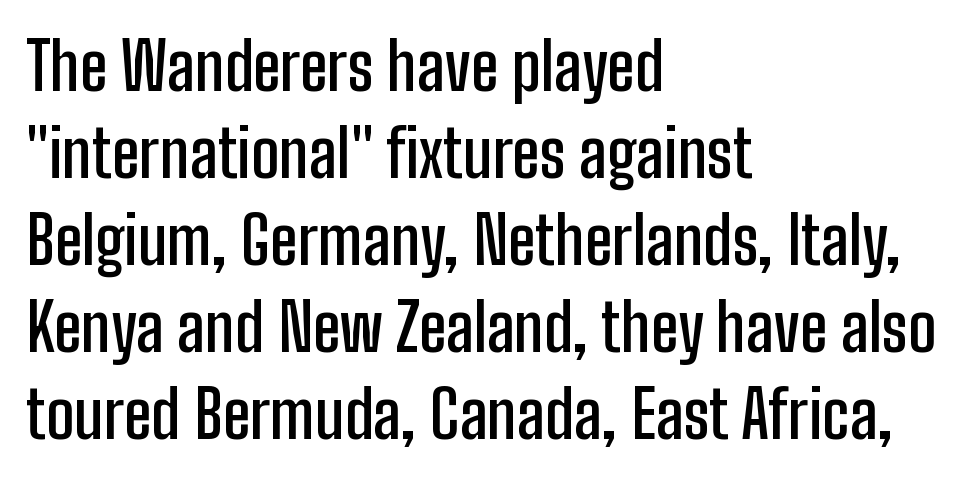
{"serif": "no", "italic": "no", "bold": "semi", "weight": "semibold", "width": "condensed", "stroke_contrast": "low", "x_height": "medium", "monospaced": "no", "underline": "no", "align": "left", "line_spacing": "normal", "line_spacing_ratio": 1.34, "letter_spacing": "normal", "letter_spacing_em": 0.0, "glyph_px": 65}
